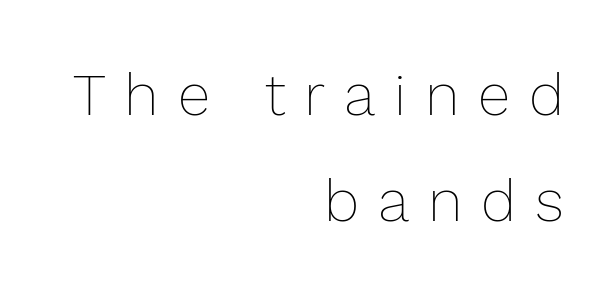
Casual observation: everything's shoved over to the right. The words here are not underlined. This sample uses an upright cut, with every glyph sitting square on the baseline. Between one letter and the next there's a generous, obvious gap. A light-to-regular cut is what we see here.
